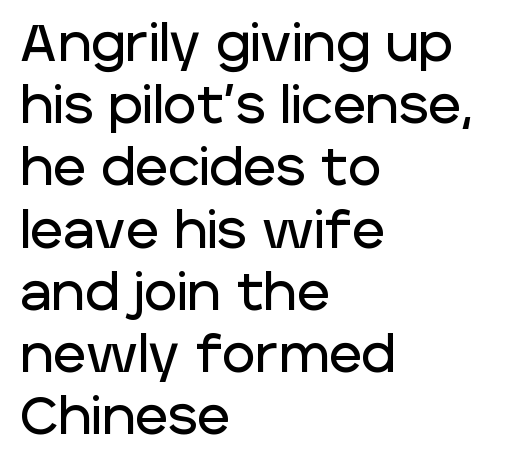
Q: Is the text italic (slanted)? A: No, it is upright.
Q: Is the typeface a serif or a sans-serif typeface? A: Sans-serif.
Q: Is the text underlined? A: No.
Q: How is the paragraph aligned? A: Left-aligned.
Q: Is the spacing between letters normal or unusually wide? A: Normal.
Q: Width (condensed, normal, or wide)? A: Normal.
Q: Stroke contrast? A: Low.
Q: x-height? A: Large.
Q: Monospaced? A: No.
